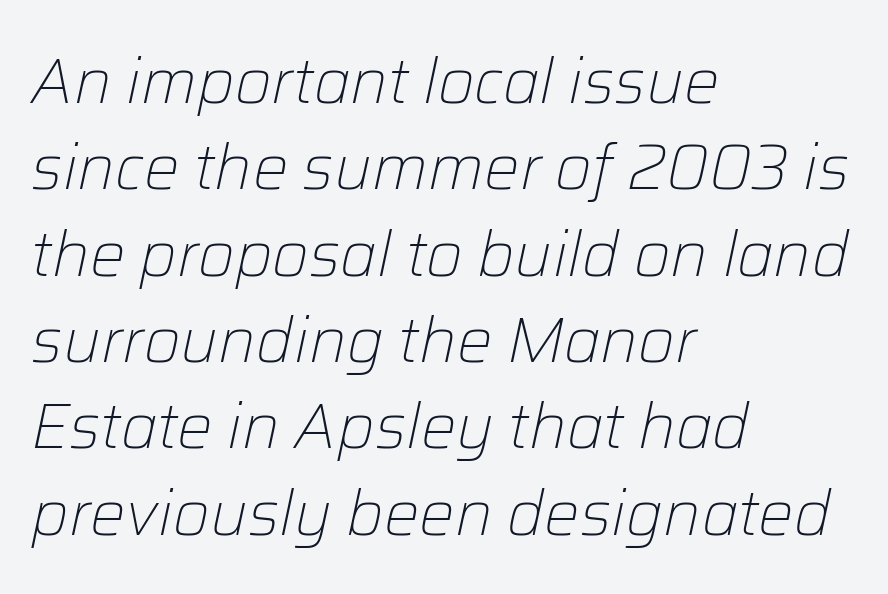
The baseline area is clear. The letters advance in unequal steps, a hallmark of proportional type. Observe the lean: these are italic letterforms. How would I describe the line gaps? Plain and ordinary. Tracking value appears to be zero — textbook default spacing. Compared with a typical body face, this is equally light or lighter still.
